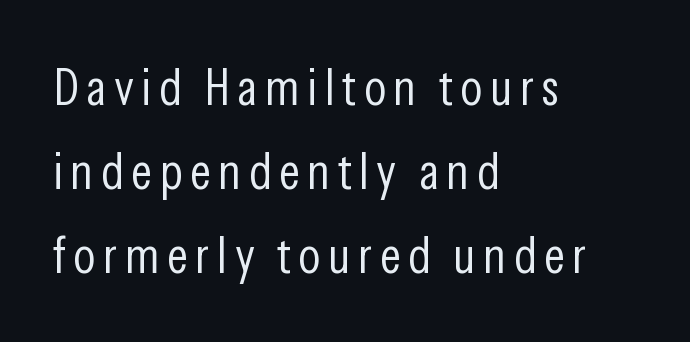
Q: Is the text bold? A: No.
Q: Is the text italic (slanted)? A: No, it is upright.
Q: Is the typeface a serif or a sans-serif typeface? A: Sans-serif.
Q: Is the text underlined? A: No.
Q: How is the paragraph aligned? A: Left-aligned.
Q: Is the spacing between lines tight, normal or loose? A: Normal.
Q: Width (condensed, normal, or wide)? A: Condensed.
Q: Stroke contrast? A: Low.
Q: x-height? A: Medium.
Q: Monospaced? A: No.
